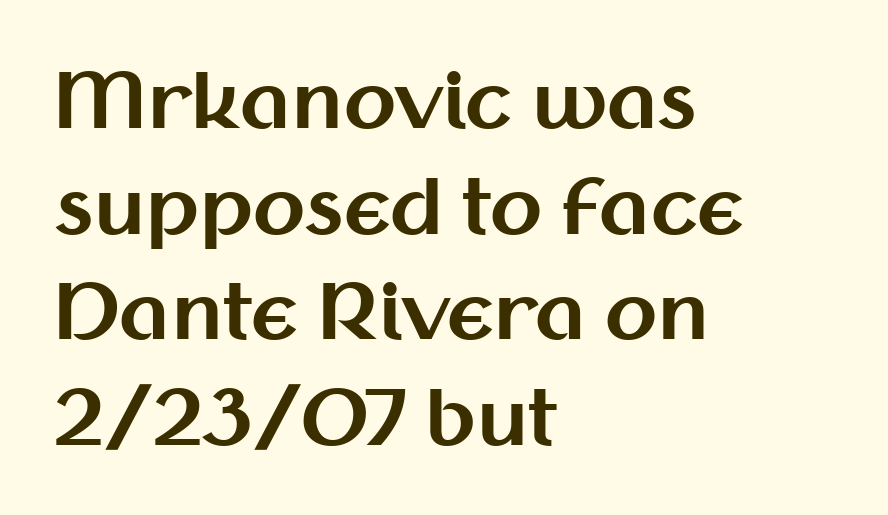
{"serif": "no", "italic": "no", "bold": "yes", "weight": "bold", "width": "normal", "stroke_contrast": "medium", "x_height": "medium", "monospaced": "no", "underline": "no", "align": "left", "line_spacing": "normal", "line_spacing_ratio": 1.39, "letter_spacing": "normal", "letter_spacing_em": 0.0, "glyph_px": 76}
